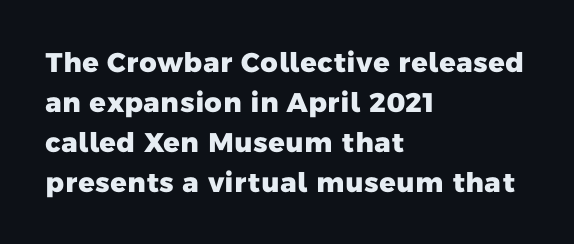
A normal amount of white space separates one row of letters from the next. Notice how thick the strokes are: this is what a full bold looks like. Words appear dense and cohesive because spacing is normal. Which margin do the lines hug? The left one — the right edge is uneven. Letters rest on an invisible, unmarked baseline.
